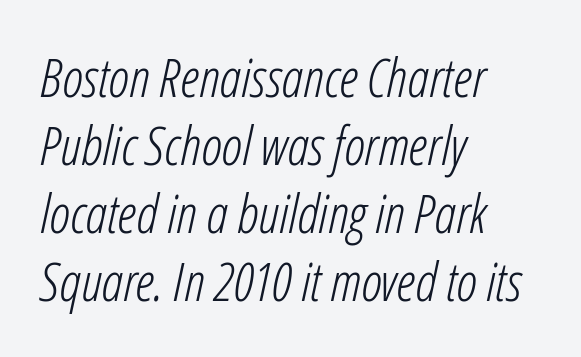
{"italic": "yes", "lean": "right", "slant_degrees": 12, "bold": "no", "weight": "light", "width": "condensed", "stroke_contrast": "low", "x_height": "medium", "monospaced": "no", "underline": "no", "align": "left", "line_spacing": "normal", "line_spacing_ratio": 1.26, "letter_spacing": "normal", "letter_spacing_em": 0.0, "glyph_px": 54}
